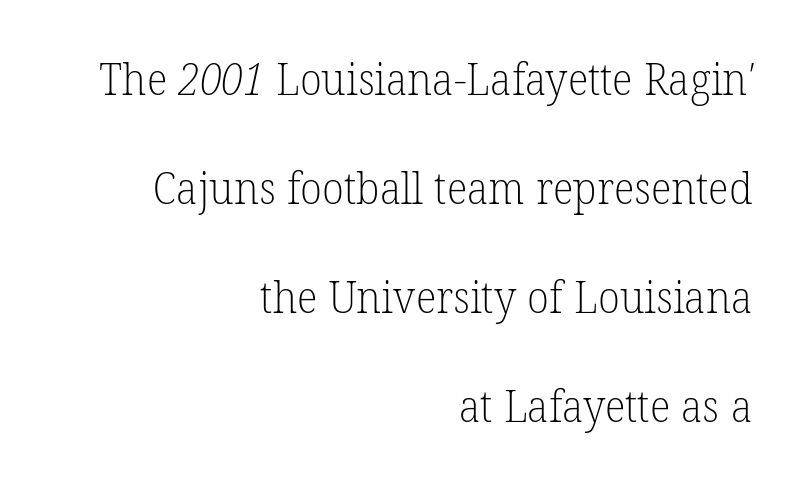
{"serif": "yes", "bold": "no", "weight": "light", "width": "normal", "stroke_contrast": "low", "x_height": "medium", "monospaced": "no", "underline": "no", "align": "right", "line_spacing": "loose", "line_spacing_ratio": 2.48, "letter_spacing": "normal", "letter_spacing_em": 0.0, "glyph_px": 44}
